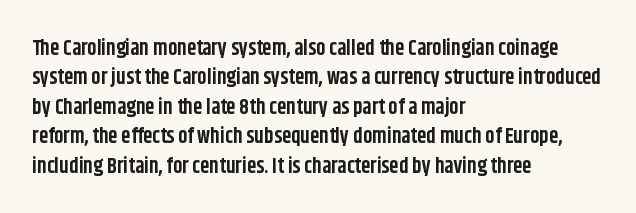
{"italic": "no", "bold": "yes", "underline": "no", "align": "left", "line_spacing": "normal", "line_spacing_ratio": 1.4, "letter_spacing": "normal", "letter_spacing_em": 0.0, "glyph_px": 21}
